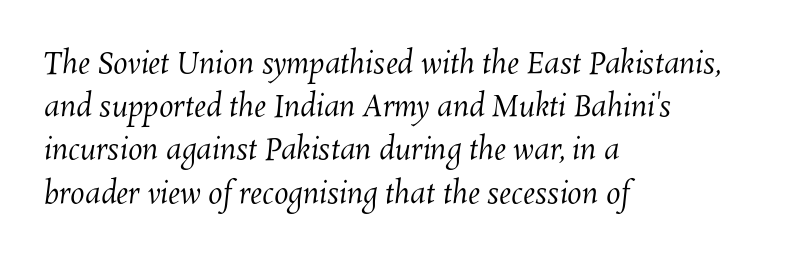
This sample keeps an unexceptional amount of space between lines. Each stroke keeps to a modest, everyday thickness or less. A typesetter would call this zero additional tracking. Check under the words: just untouched page.
